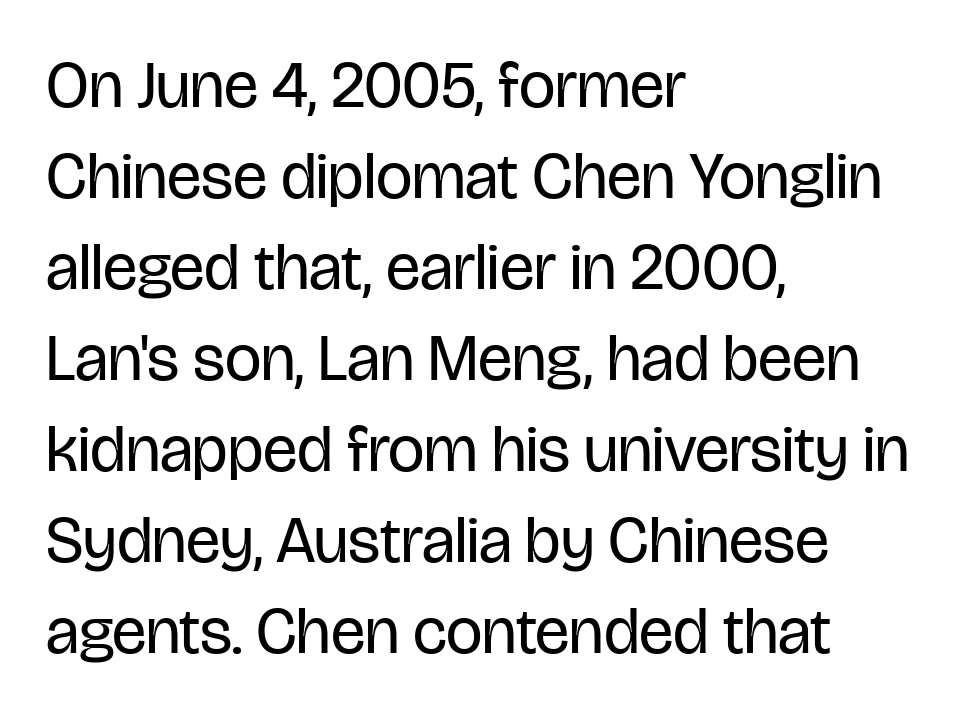
{"serif": "no", "italic": "no", "bold": "no", "weight": "regular", "width": "condensed", "stroke_contrast": "low", "x_height": "large", "monospaced": "no", "underline": "no", "align": "left", "line_spacing": "normal", "line_spacing_ratio": 1.4, "letter_spacing": "normal", "letter_spacing_em": 0.0, "glyph_px": 65}
